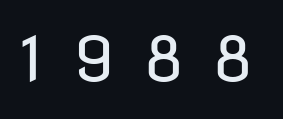
The image shows 61 px regular-weight, condensed sans-serif type, upright; set unusually wide letter spacing (+0.48 em), not underlined; low stroke contrast and a medium x-height.
